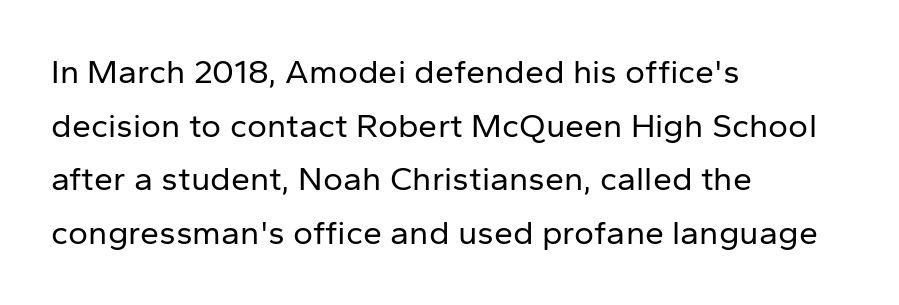
Q: Is the text bold? A: No.
Q: Is the text italic (slanted)? A: No, it is upright.
Q: Is the typeface a serif or a sans-serif typeface? A: Sans-serif.
Q: Is the text underlined? A: No.
Q: How is the paragraph aligned? A: Left-aligned.
Q: Is the spacing between letters normal or unusually wide? A: Normal.
Q: Is the spacing between lines tight, normal or loose? A: Normal.
Q: Width (condensed, normal, or wide)? A: Normal.
Q: Stroke contrast? A: Low.
Q: x-height? A: Medium.
Q: Monospaced? A: No.
